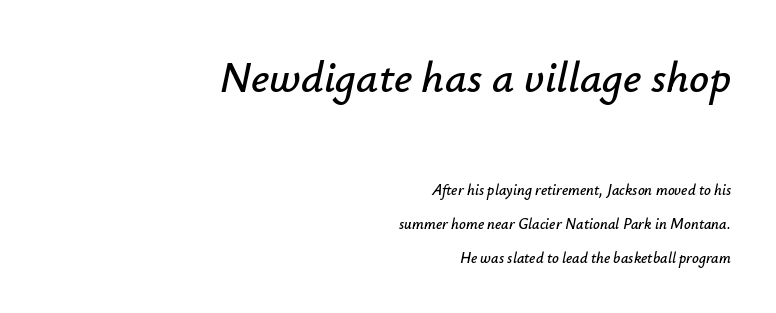
{"italic": "yes", "lean": "right", "slant_degrees": 12, "width": "normal", "stroke_contrast": "low", "x_height": "small", "monospaced": "no", "underline": "no", "align": "right", "line_spacing": "loose", "line_spacing_ratio": 2.25, "letter_spacing": "normal", "letter_spacing_em": 0.0, "larger_block": "first", "size_ratio": 2.93, "glyph_px": 44}
